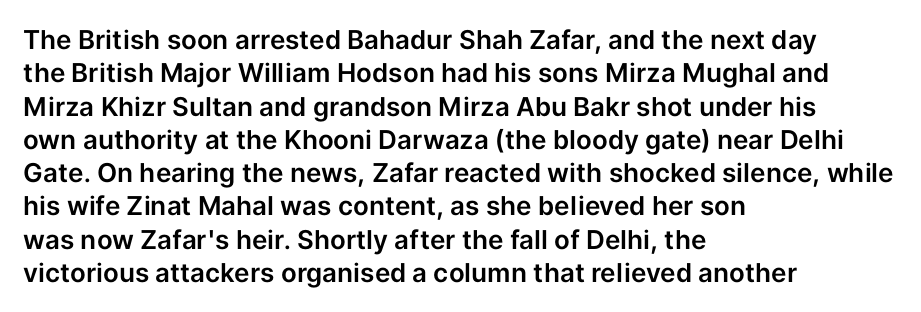
{"italic": "no", "underline": "no", "align": "left", "line_spacing": "normal", "line_spacing_ratio": 1.28, "letter_spacing": "normal", "letter_spacing_em": 0.0, "glyph_px": 26}
